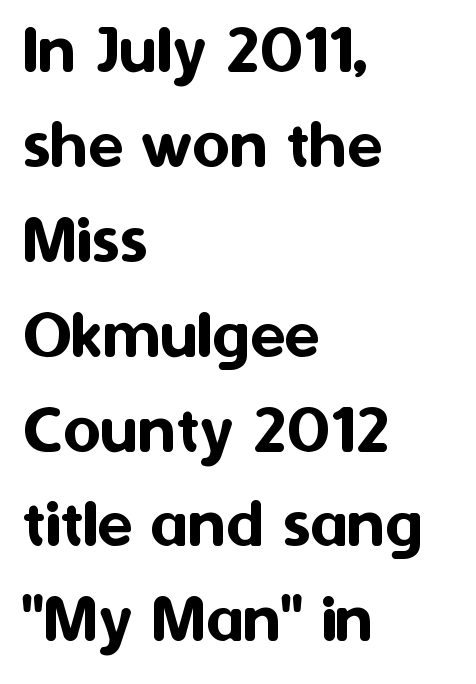
Q: Is the text italic (slanted)? A: No, it is upright.
Q: Is the typeface a serif or a sans-serif typeface? A: Sans-serif.
Q: Is the text underlined? A: No.
Q: How is the paragraph aligned? A: Left-aligned.
Q: Is the spacing between letters normal or unusually wide? A: Normal.
Q: Is the spacing between lines tight, normal or loose? A: Normal.
Q: Width (condensed, normal, or wide)? A: Normal.
Q: Stroke contrast? A: Medium.
Q: x-height? A: Medium.
Q: Monospaced? A: No.
